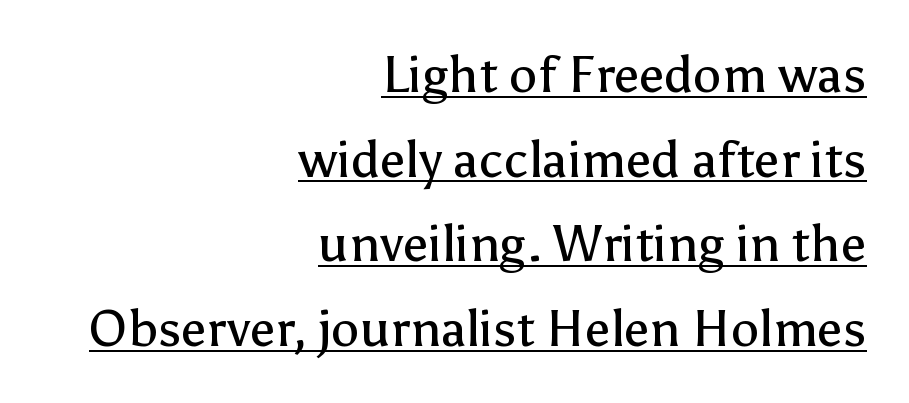
{"serif": "no", "italic": "no", "bold": "no", "weight": "regular", "width": "normal", "stroke_contrast": "low", "x_height": "medium", "monospaced": "no", "underline": "yes", "align": "right", "line_spacing": "normal", "line_spacing_ratio": 1.66, "letter_spacing": "normal", "letter_spacing_em": 0.0, "glyph_px": 51}
